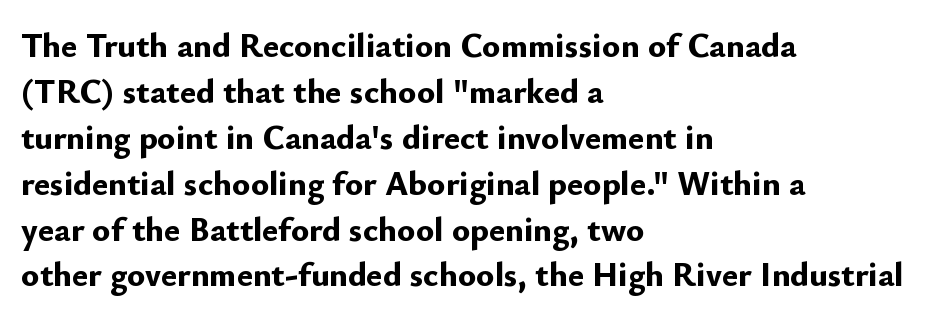
{"serif": "no", "italic": "no", "bold": "yes", "weight": "bold", "width": "normal", "stroke_contrast": "low", "x_height": "small", "monospaced": "no", "underline": "no", "align": "left", "line_spacing": "normal", "line_spacing_ratio": 1.35, "letter_spacing": "normal", "letter_spacing_em": 0.0, "glyph_px": 34}
